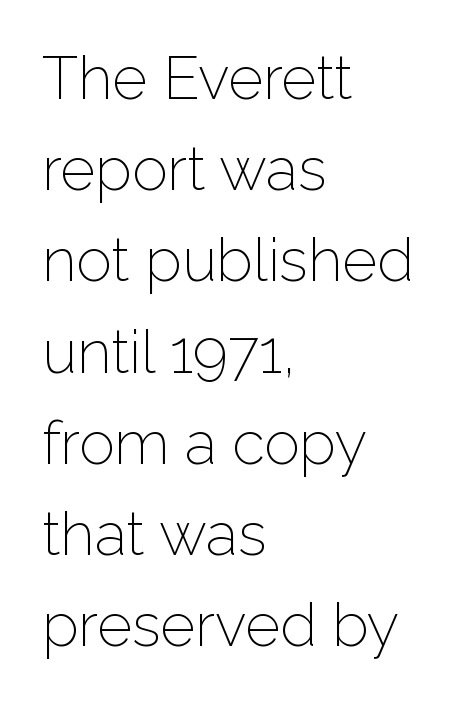
Q: Is the text bold? A: No.
Q: Is the text italic (slanted)? A: No, it is upright.
Q: Is the typeface a serif or a sans-serif typeface? A: Sans-serif.
Q: Is the text underlined? A: No.
Q: How is the paragraph aligned? A: Left-aligned.
Q: Is the spacing between letters normal or unusually wide? A: Normal.
Q: Is the spacing between lines tight, normal or loose? A: Normal.
Q: Width (condensed, normal, or wide)? A: Normal.
Q: Stroke contrast? A: Low.
Q: x-height? A: Medium.
Q: Monospaced? A: No.
